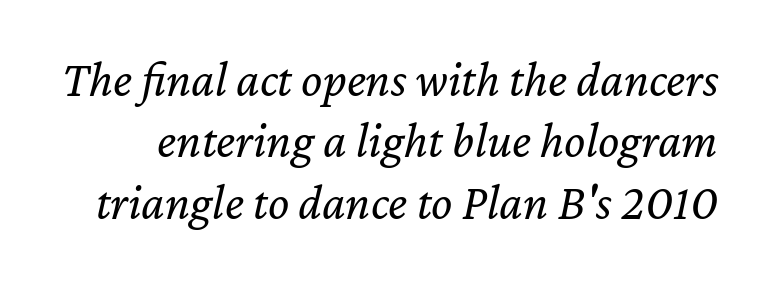
{"italic": "yes", "lean": "right", "slant_degrees": 12, "bold": "no", "weight": "regular", "width": "normal", "stroke_contrast": "low", "x_height": "medium", "monospaced": "no", "underline": "no", "line_spacing_ratio": 1.23, "letter_spacing": "normal", "letter_spacing_em": 0.0, "glyph_px": 50}
